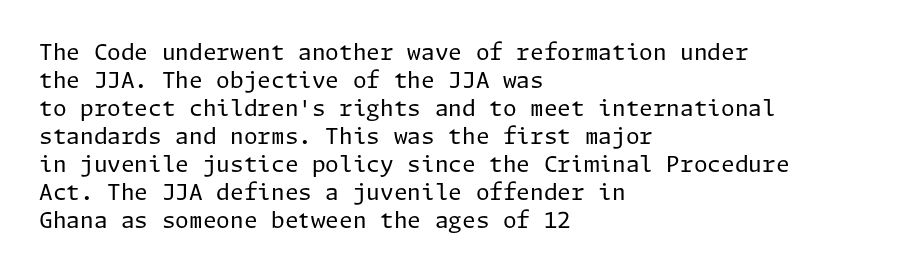
{"italic": "no", "bold": "no", "underline": "no", "align": "left", "line_spacing": "normal", "line_spacing_ratio": 1.27, "letter_spacing": "normal", "letter_spacing_em": 0.0, "glyph_px": 22}
